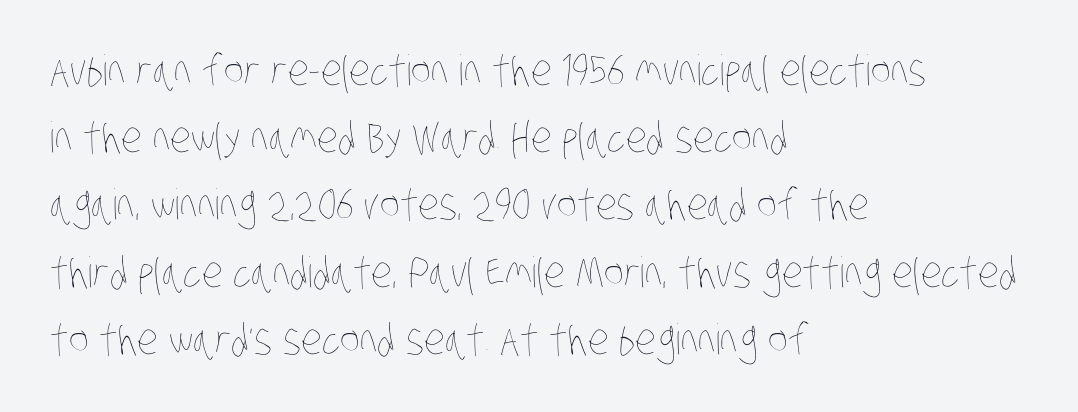
Is the block centered? No — it sits flush against the left margin. A typesetter would call this proportional, since set widths differ per character. The typesetting does not lean heavy: it is not bold. Nobody touched the tracking dial on this one. A bare baseline throughout the passage. Each new line begins a customary step beneath the previous one.
